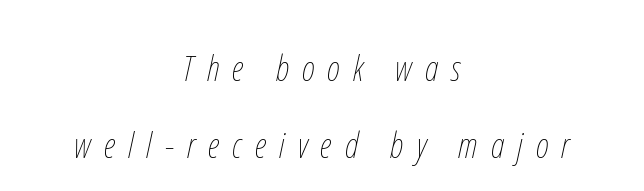
You could not count columns in this text — the font is proportionally spaced. Is there much room between lines? Yes — plenty of vertical air separates them. Display-style spreading of the glyphs; the letterfit is very open. In terms of posture, this sample is oblique. Weight: not bold — regular or lighter.
